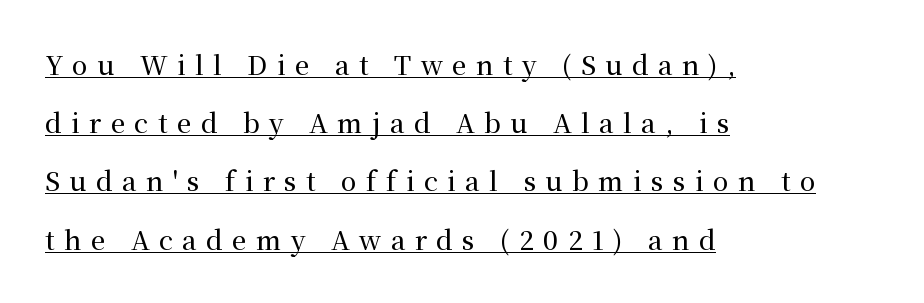
Q: Is the text italic (slanted)? A: No, it is upright.
Q: Is the text underlined? A: Yes.
Q: How is the paragraph aligned? A: Left-aligned.
Q: Is the spacing between letters normal or unusually wide? A: Unusually wide.
Q: Is the spacing between lines tight, normal or loose? A: Loose.
